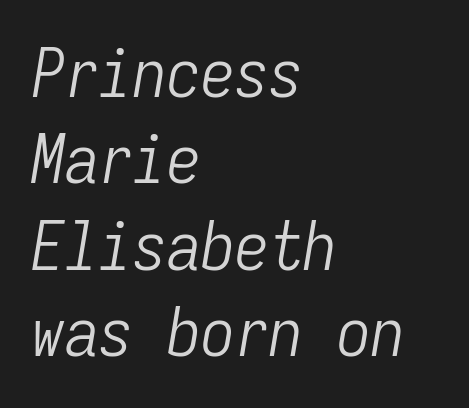
Q: Is the text bold? A: No.
Q: Is the text italic (slanted)? A: Yes, it leans right by about 9 degrees.
Q: Is the text underlined? A: No.
Q: How is the paragraph aligned? A: Left-aligned.
Q: Is the spacing between letters normal or unusually wide? A: Normal.
Q: Is the spacing between lines tight, normal or loose? A: Normal.
Q: Width (condensed, normal, or wide)? A: Condensed.
Q: Stroke contrast? A: Low.
Q: x-height? A: Medium.
Q: Monospaced? A: Yes.
